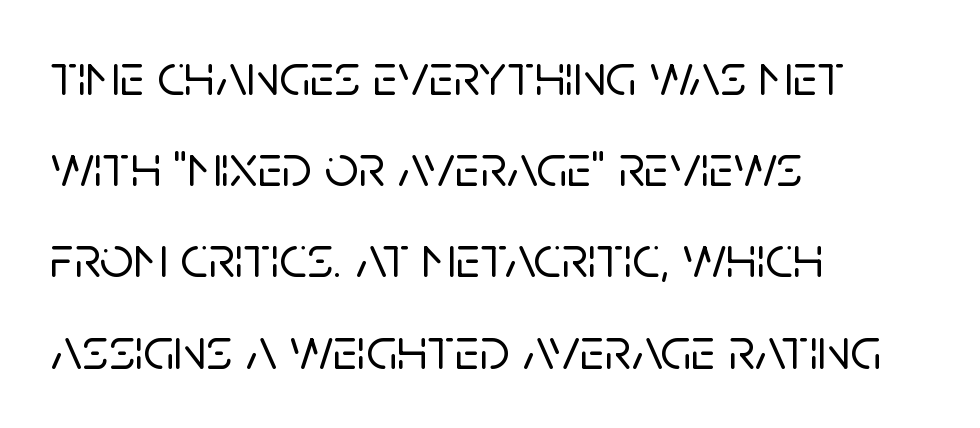
Q: Is the text italic (slanted)? A: No, it is upright.
Q: Is the typeface a serif or a sans-serif typeface? A: Sans-serif.
Q: Is the text underlined? A: No.
Q: How is the paragraph aligned? A: Left-aligned.
Q: Is the spacing between letters normal or unusually wide? A: Normal.
Q: Is the spacing between lines tight, normal or loose? A: Normal.
Q: Width (condensed, normal, or wide)? A: Normal.
Q: Stroke contrast? A: Low.
Q: x-height? A: Large.
Q: Monospaced? A: No.
